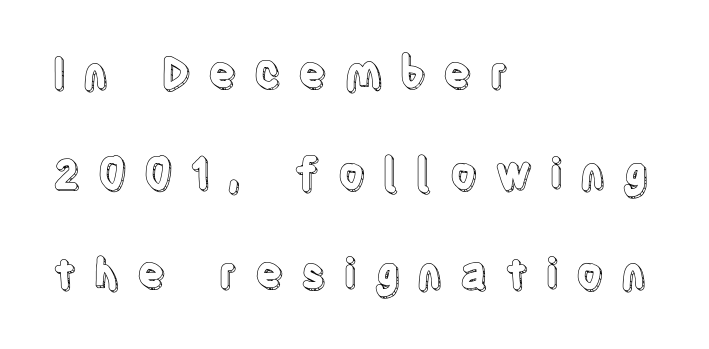
{"italic": "no", "width": "condensed", "x_height": "large", "monospaced": "no", "underline": "no", "align": "left", "line_spacing": "loose", "line_spacing_ratio": 2.38, "letter_spacing": "wide", "letter_spacing_em": 0.41, "glyph_px": 42}
